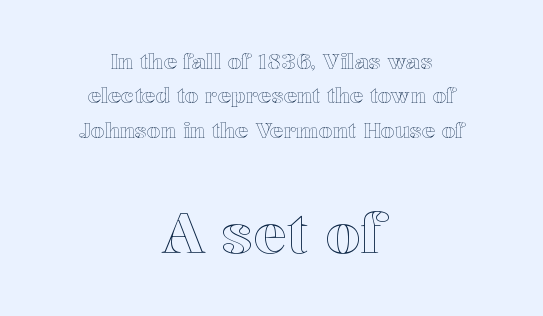
Typesetter's note — lower block bumped up in size, upper block left smaller. Looks like regular typesetting: each glyph gets only the width it needs. Rule under the text: the space is simply empty. The lines are quadded center.
